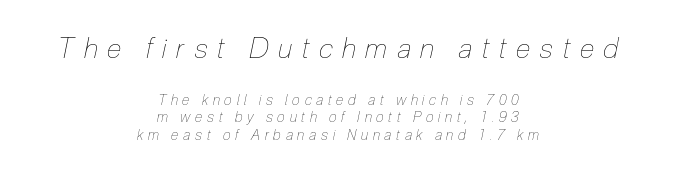
Q: Is the text bold? A: No.
Q: Is the text italic (slanted)? A: Yes, it leans right by about 12 degrees.
Q: Is the text underlined? A: No.
Q: How is the paragraph aligned? A: Centered.
Q: Is the spacing between letters normal or unusually wide? A: Unusually wide.
Q: Is the spacing between lines tight, normal or loose? A: Normal.
Q: Which block of text is set in a larger size, the first (top) or the second (bottom)? A: The first (top) one.
Q: Width (condensed, normal, or wide)? A: Condensed.
Q: Stroke contrast? A: Low.
Q: x-height? A: Medium.
Q: Monospaced? A: No.
